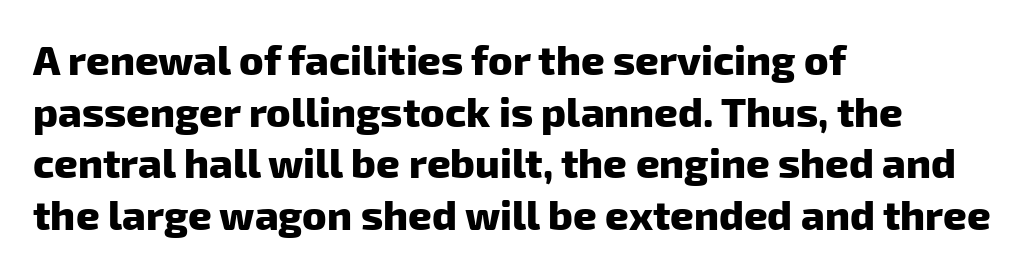
These lines stack with their left ends in a neat column. Honestly, the letter spacing is just normal — you wouldn't notice it. The letters advance in unequal steps, a hallmark of proportional type. Pretty heavy lettering here — definitely bold. The characters display no serif detailing; their extremities are plain.
